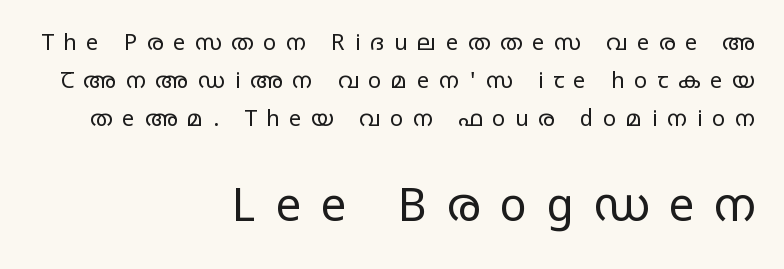
Q: Is the text bold? A: No.
Q: Is the text italic (slanted)? A: No, it is upright.
Q: Is the typeface a serif or a sans-serif typeface? A: Sans-serif.
Q: Is the text underlined? A: No.
Q: How is the paragraph aligned? A: Right-aligned.
Q: Is the spacing between letters normal or unusually wide? A: Unusually wide.
Q: Which block of text is set in a larger size, the first (top) or the second (bottom)? A: The second (bottom) one.
Q: Width (condensed, normal, or wide)? A: Wide.
Q: Stroke contrast? A: Low.
Q: x-height? A: Large.
Q: Monospaced? A: No.
